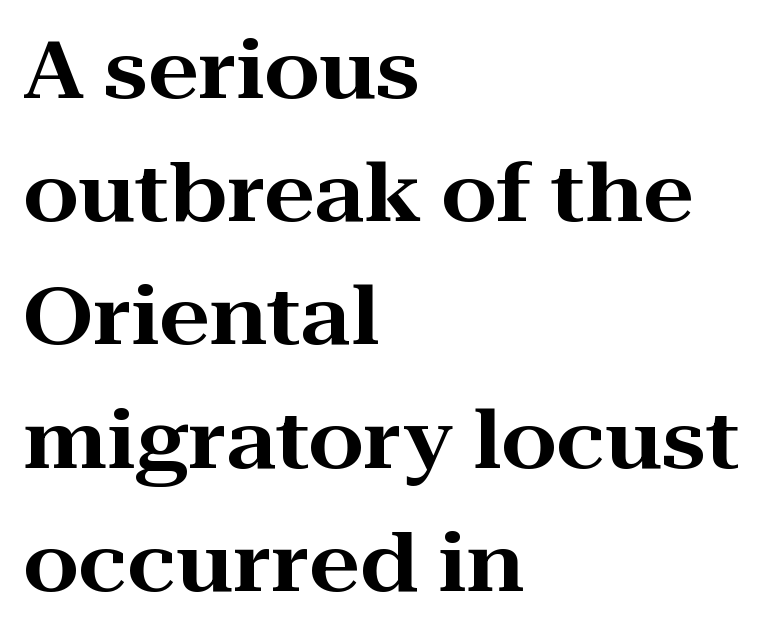
The image shows 80 px wide serif type, upright; set left-aligned, normal line spacing (1.54x), normal letter spacing, not underlined; high stroke contrast and a medium x-height.
